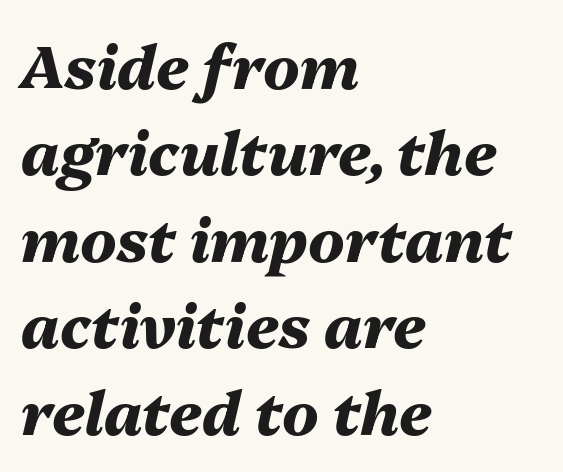
Q: Is the text bold? A: Yes.
Q: Is the text italic (slanted)? A: Yes, it leans right by about 13 degrees.
Q: Is the text underlined? A: No.
Q: How is the paragraph aligned? A: Left-aligned.
Q: Is the spacing between letters normal or unusually wide? A: Normal.
Q: Is the spacing between lines tight, normal or loose? A: Normal.
Q: Width (condensed, normal, or wide)? A: Normal.
Q: Stroke contrast? A: Medium.
Q: x-height? A: Medium.
Q: Monospaced? A: No.
